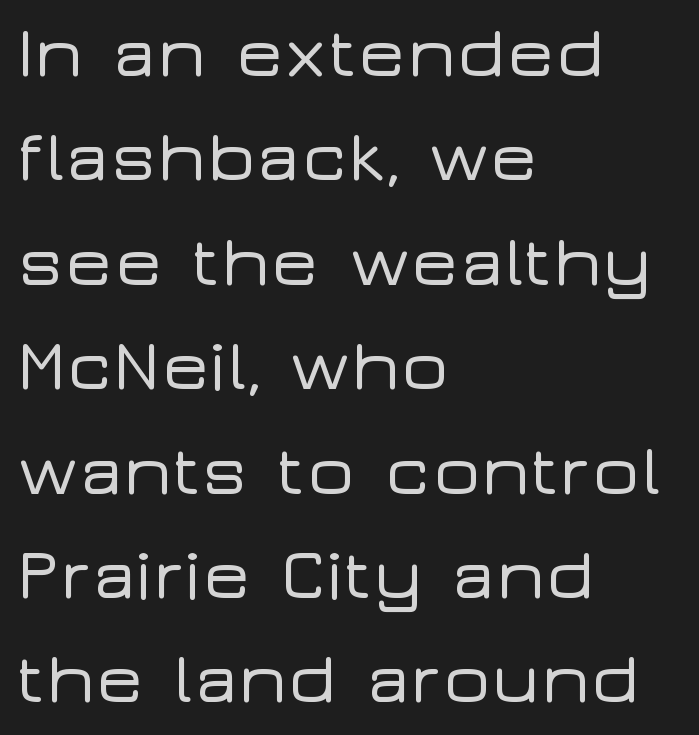
Q: Is the text italic (slanted)? A: No, it is upright.
Q: Is the typeface a serif or a sans-serif typeface? A: Sans-serif.
Q: Is the text underlined? A: No.
Q: How is the paragraph aligned? A: Left-aligned.
Q: Is the spacing between letters normal or unusually wide? A: Normal.
Q: Is the spacing between lines tight, normal or loose? A: Normal.
Q: Width (condensed, normal, or wide)? A: Wide.
Q: Stroke contrast? A: Low.
Q: x-height? A: Medium.
Q: Monospaced? A: No.
